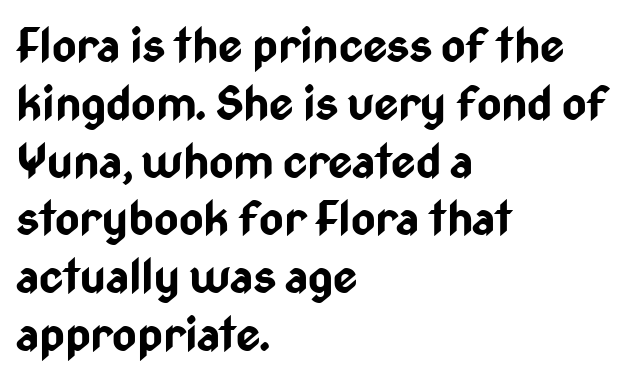
{"serif": "no", "italic": "no", "bold": "yes", "weight": "bold", "width": "condensed", "stroke_contrast": "low", "x_height": "medium", "monospaced": "no", "underline": "no", "align": "left", "line_spacing_ratio": 1.23, "letter_spacing": "normal", "letter_spacing_em": 0.0, "glyph_px": 47}
